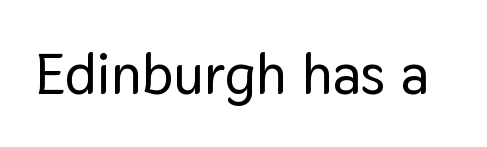
Q: Is the text italic (slanted)? A: No, it is upright.
Q: Is the typeface a serif or a sans-serif typeface? A: Sans-serif.
Q: Is the text underlined? A: No.
Q: Is the spacing between letters normal or unusually wide? A: Normal.
Q: Width (condensed, normal, or wide)? A: Normal.
Q: Stroke contrast? A: Low.
Q: x-height? A: Medium.
Q: Monospaced? A: No.
